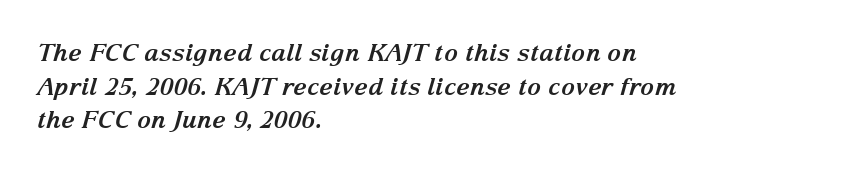
Q: Is the text bold? A: Yes.
Q: Is the text italic (slanted)? A: Yes, it leans right by about 15 degrees.
Q: Is the text underlined? A: No.
Q: How is the paragraph aligned? A: Left-aligned.
Q: Is the spacing between letters normal or unusually wide? A: Normal.
Q: Is the spacing between lines tight, normal or loose? A: Normal.
